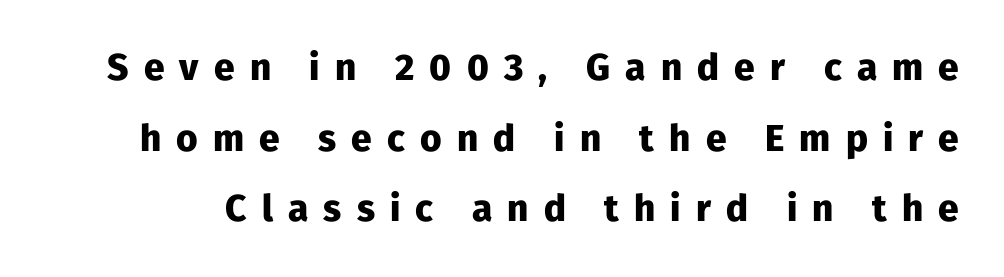
{"serif": "no", "italic": "no", "bold": "yes", "weight": "heavy", "width": "normal", "stroke_contrast": "low", "x_height": "medium", "monospaced": "no", "underline": "no", "line_spacing": "loose", "line_spacing_ratio": 1.91, "letter_spacing": "wide", "letter_spacing_em": 0.41, "glyph_px": 37}
